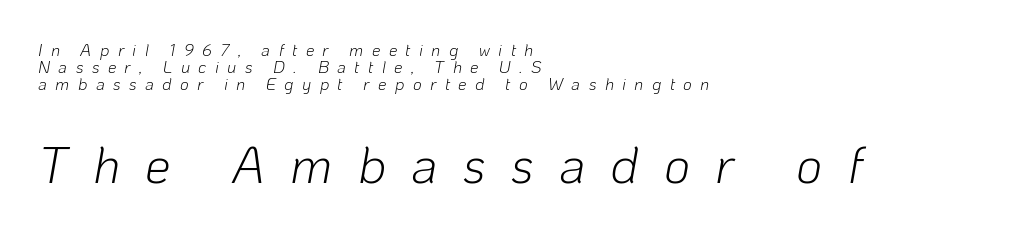
The image shows 51 px light type, italic (leaning right); set left-aligned, tight line spacing (0.99x), unusually wide letter spacing (+0.49 em), not underlined; the second (bottom) block is 3.0x larger; low stroke contrast and a medium x-height.
